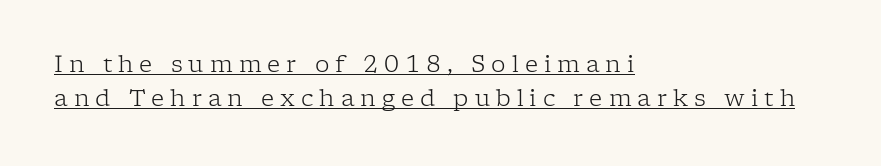
{"italic": "no", "bold": "no", "underline": "yes", "align": "left", "line_spacing": "normal", "line_spacing_ratio": 1.46, "letter_spacing": "wide", "letter_spacing_em": 0.26, "glyph_px": 23}
